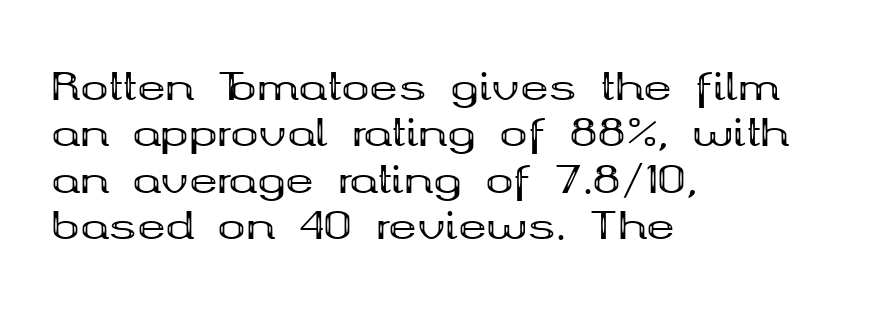
The image shows 38 px bold, wide serif type, upright; set left-aligned, line spacing 1.22x, normal letter spacing, not underlined; medium stroke contrast and a medium x-height.
